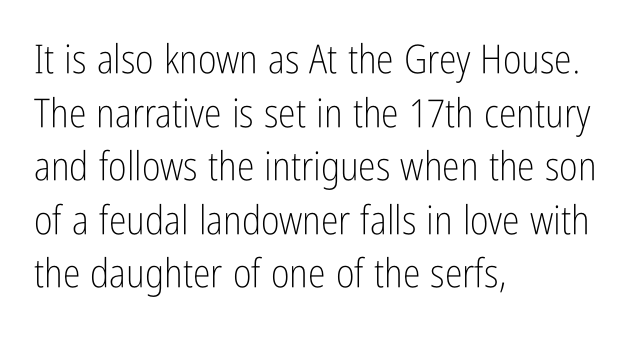
Q: Is the text bold? A: No.
Q: Is the text italic (slanted)? A: No, it is upright.
Q: Is the typeface a serif or a sans-serif typeface? A: Sans-serif.
Q: Is the text underlined? A: No.
Q: How is the paragraph aligned? A: Left-aligned.
Q: Is the spacing between letters normal or unusually wide? A: Normal.
Q: Is the spacing between lines tight, normal or loose? A: Normal.
Q: Width (condensed, normal, or wide)? A: Condensed.
Q: Stroke contrast? A: Low.
Q: x-height? A: Medium.
Q: Monospaced? A: No.
